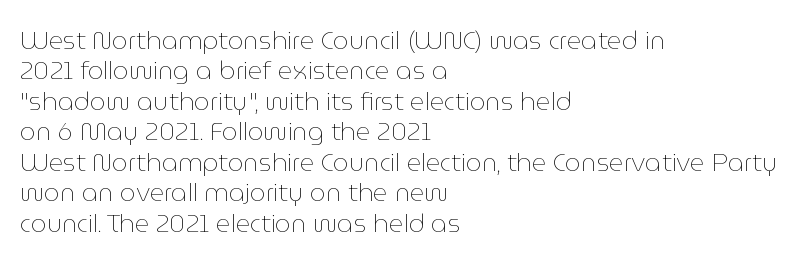
Nope, not italic — everything's standing straight. Only glyphs here, with clear space below each row. Leftover space on each line is placed entirely after the last word. The gaps between neighbouring characters are ordinary and unremarkable. A light-to-regular cut is what we see here.
